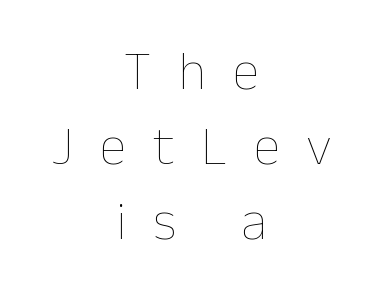
Q: Is the text bold? A: No.
Q: Is the text italic (slanted)? A: No, it is upright.
Q: Is the text underlined? A: No.
Q: How is the paragraph aligned? A: Centered.
Q: Is the spacing between letters normal or unusually wide? A: Unusually wide.
Q: Is the spacing between lines tight, normal or loose? A: Normal.
Q: Width (condensed, normal, or wide)? A: Normal.
Q: Stroke contrast? A: Low.
Q: x-height? A: Medium.
Q: Monospaced? A: No.
